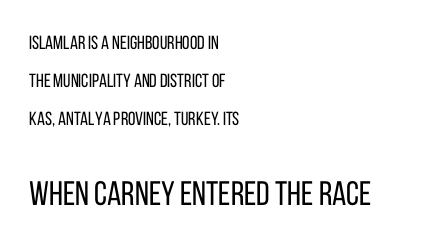
This rendering features lettering with no underline. The passage shown stacks its lines with a broad gap. Horizontally, the lines are justified to the leading edge only. The passage shown is typed in a proportional face where columns would drift. The passage shown is typeset with a sans-serif family. The letters stand straight up with perfectly vertical stems.
